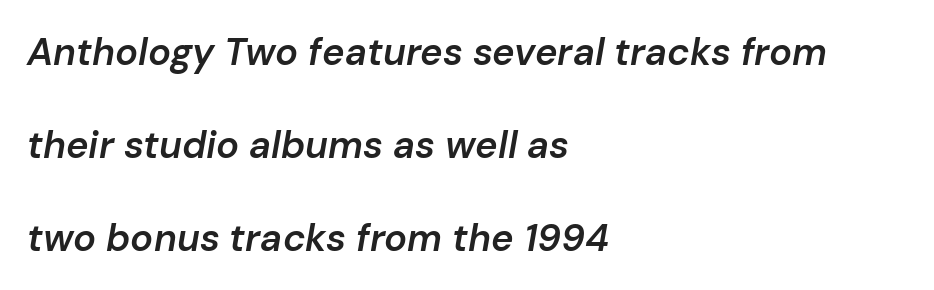
The specimen reads as italic at a glance. The text block is weighted toward the left margin, trailing off unevenly rightward. A clean baseline with only descenders dipping below it. Baseline-to-baseline distance is far greater than the letter height. The sample has been set in demibold, a notch under bold. Each word holds together tightly as a unit, with standard inter-letter gaps.
